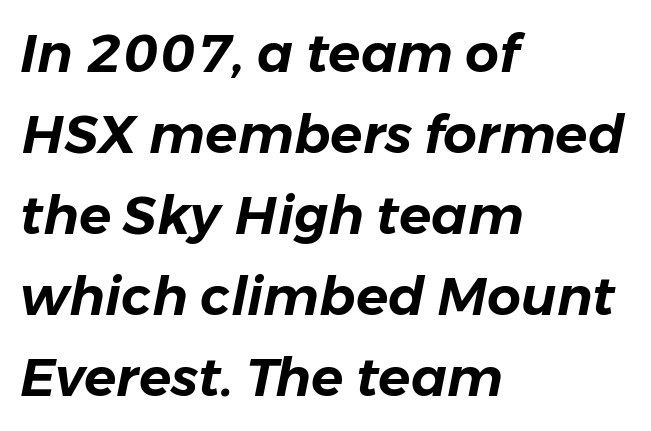
The image shows 53 px text type, italic (leaning right); set left-aligned, normal line spacing (1.53x), normal letter spacing, not underlined; low stroke contrast and a medium x-height.
